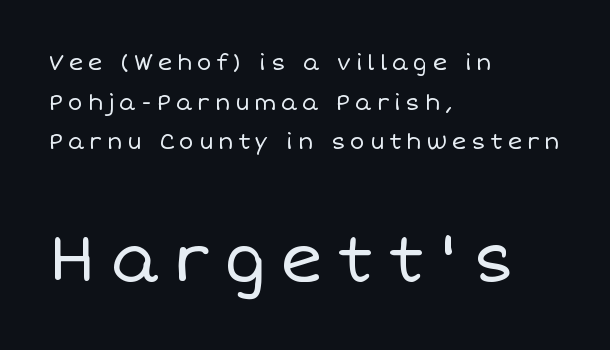
Q: Is the text bold? A: No.
Q: Is the text italic (slanted)? A: No, it is upright.
Q: Is the text underlined? A: No.
Q: How is the paragraph aligned? A: Left-aligned.
Q: Is the spacing between letters normal or unusually wide? A: Unusually wide.
Q: Which block of text is set in a larger size, the first (top) or the second (bottom)? A: The second (bottom) one.
Q: Width (condensed, normal, or wide)? A: Normal.
Q: Stroke contrast? A: Low.
Q: x-height? A: Large.
Q: Monospaced? A: No.
